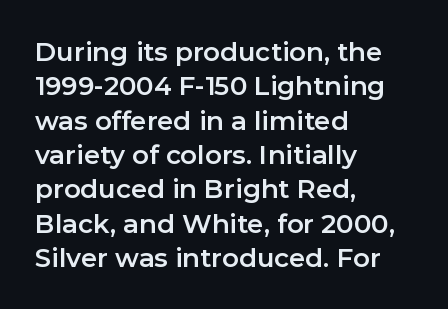
{"italic": "no", "underline": "no", "align": "left", "line_spacing": "normal", "line_spacing_ratio": 1.32, "letter_spacing": "normal", "letter_spacing_em": 0.0, "glyph_px": 26}
